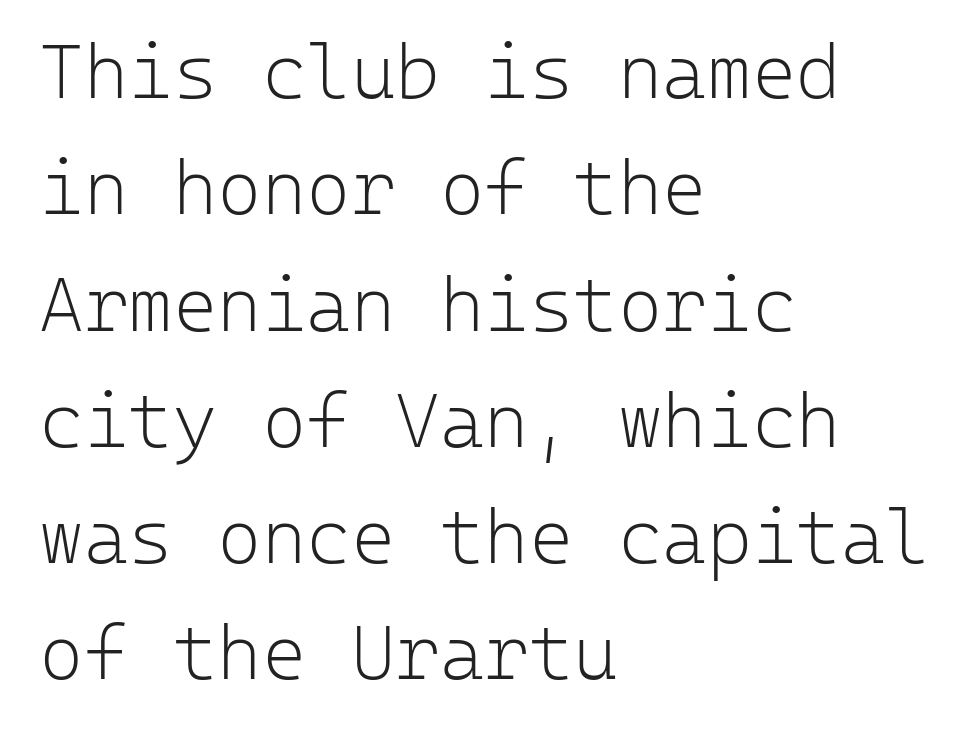
Think of a typewriter: that constant character pitch is what you see here. Spacing between characters is what you'd get straight out of the box. The letters carry no serifs — their stems end cleanly without finishing strokes. The specimen omits any rule beneath the text block's lines. Does the lettering tilt? It doesn't — this is upright. Letters have the restrained weight of plain body copy at most.
